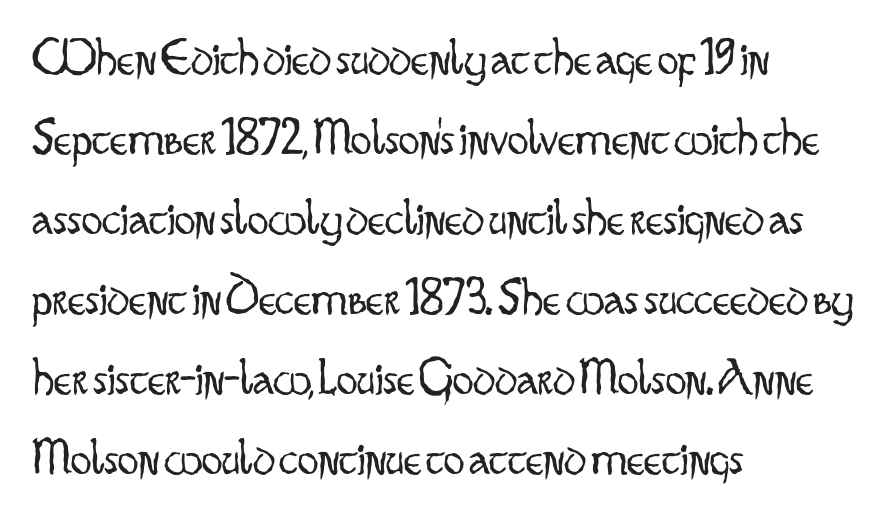
{"serif": "no", "italic": "no", "bold": "no", "weight": "light", "width": "condensed", "stroke_contrast": "low", "x_height": "small", "monospaced": "no", "underline": "no", "align": "left", "line_spacing": "normal", "line_spacing_ratio": 1.54, "letter_spacing": "normal", "letter_spacing_em": 0.0, "glyph_px": 52}
